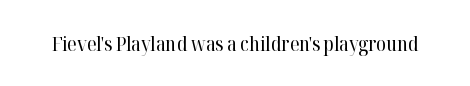
The image shows 20 px text type, upright; set normal letter spacing, not underlined.
